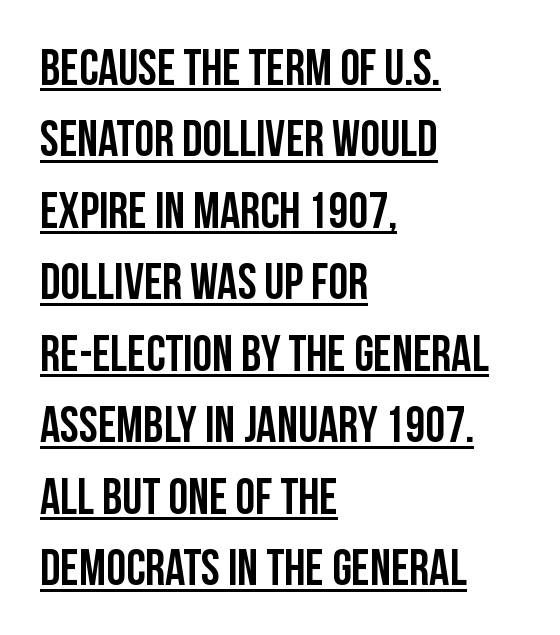
Q: Is the text bold? A: Yes.
Q: Is the text italic (slanted)? A: No, it is upright.
Q: Is the typeface a serif or a sans-serif typeface? A: Sans-serif.
Q: Is the text underlined? A: Yes.
Q: How is the paragraph aligned? A: Left-aligned.
Q: Is the spacing between letters normal or unusually wide? A: Normal.
Q: Is the spacing between lines tight, normal or loose? A: Normal.
Q: Width (condensed, normal, or wide)? A: Condensed.
Q: Stroke contrast? A: Low.
Q: x-height? A: Large.
Q: Monospaced? A: No.
